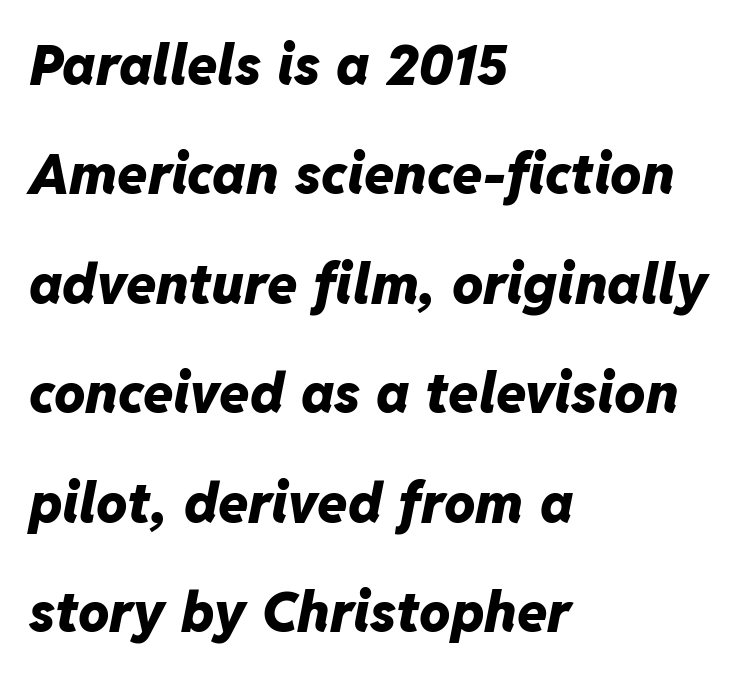
Horizontal bands of white between lines are thick stripes. The letters advance in unequal steps, a hallmark of proportional type. A dark, heavy texture on the line: the type is bold. Characters are canted at an angle relative to the baseline's perpendicular. Anything drawn beneath the words? Only blank space. All the whitespace from short lines collects on the right.
